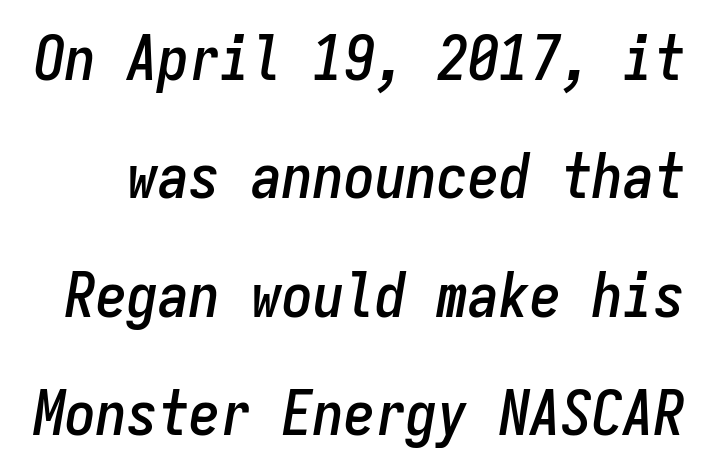
The image shows 62 px condensed type, italic (leaning right), monospaced; set loose line spacing (1.91x), normal letter spacing, not underlined; low stroke contrast and a medium x-height.
